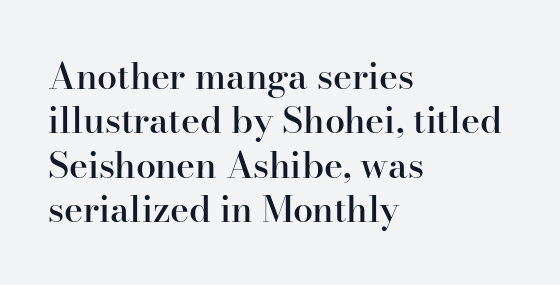
The image shows 36 px semibold serif type, upright; set left-aligned, line spacing 1.23x, normal letter spacing, not underlined; high stroke contrast and a small x-height.
